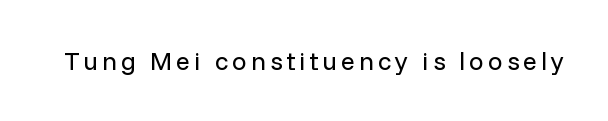
The image shows 26 px text type, upright; set not underlined.
